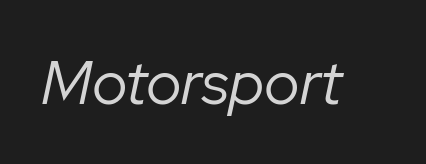
Q: Is the text bold? A: No.
Q: Is the text italic (slanted)? A: Yes, it leans right by about 12 degrees.
Q: Is the text underlined? A: No.
Q: Is the spacing between letters normal or unusually wide? A: Normal.
Q: Width (condensed, normal, or wide)? A: Normal.
Q: Stroke contrast? A: Low.
Q: x-height? A: Medium.
Q: Monospaced? A: No.
